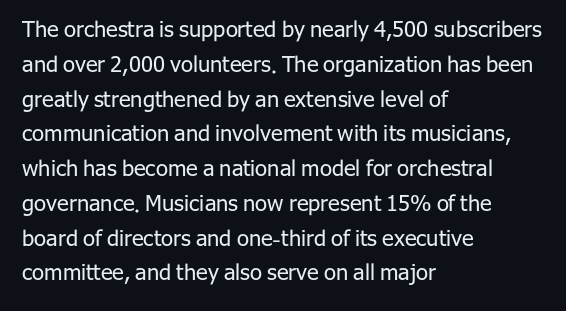
All the whitespace from short lines collects on the right. No extra tracking has been applied to these lines. Characters remain perfectly vertical along every line. The space beneath each line is pristine and unruled. Vertical stems look standard width or narrower in stroke.
